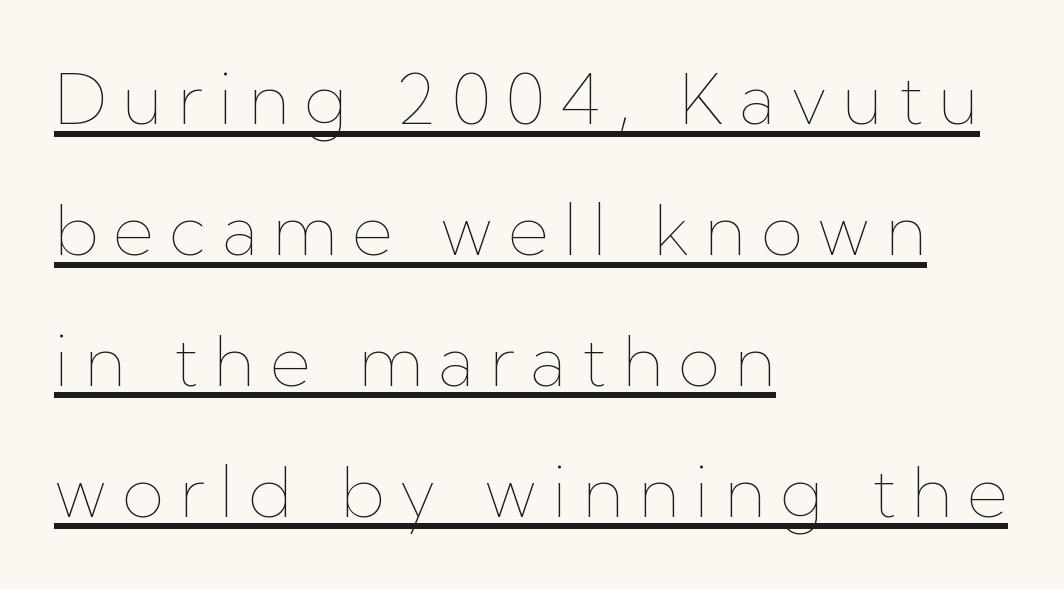
The lines in this sample share a left origin and differ only in where they stop. The lettering stays uniformly vertical, giving the passage a roman look. Caption: expanded tracking, letters set apart. No extra ink here — the face is not bold. Looks like regular typesetting: each glyph gets only the width it needs.
